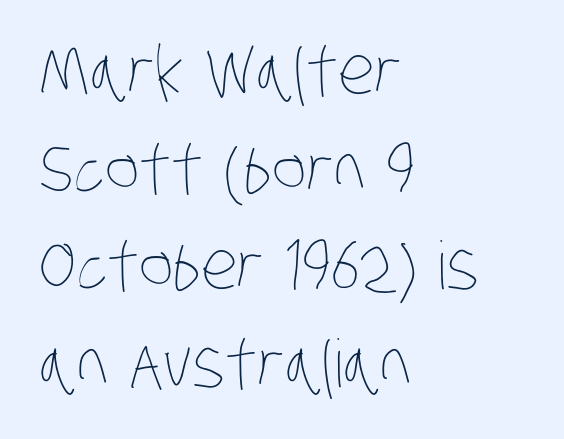
The image shows 66 px thin, condensed type; set left-aligned, normal line spacing (1.48x), normal letter spacing, not underlined; low stroke contrast and a large x-height.
